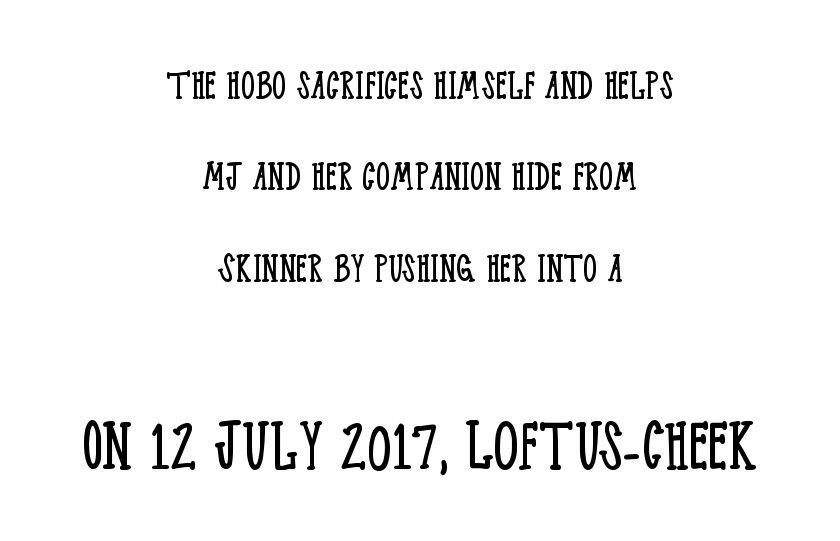
Q: Is the text bold? A: No.
Q: Is the text italic (slanted)? A: No, it is upright.
Q: Is the typeface a serif or a sans-serif typeface? A: Serif.
Q: Is the text underlined? A: No.
Q: How is the paragraph aligned? A: Centered.
Q: Is the spacing between letters normal or unusually wide? A: Normal.
Q: Is the spacing between lines tight, normal or loose? A: Loose.
Q: Which block of text is set in a larger size, the first (top) or the second (bottom)? A: The second (bottom) one.
Q: Width (condensed, normal, or wide)? A: Condensed.
Q: Stroke contrast? A: Low.
Q: x-height? A: Large.
Q: Monospaced? A: No.
